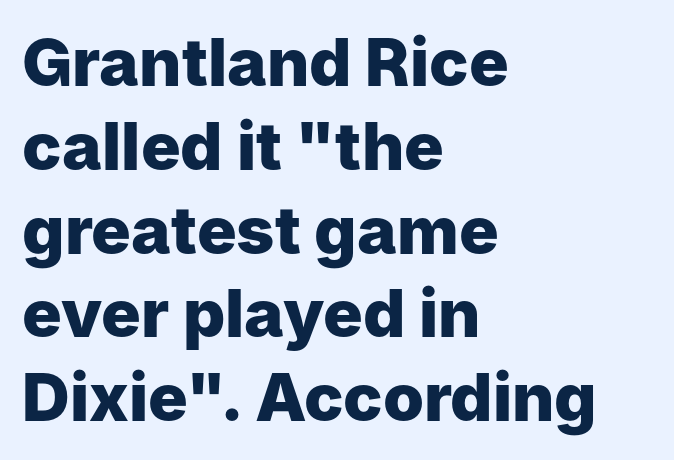
The image shows 66 px heavy sans-serif type, upright; set left-aligned, normal line spacing (1.27x), normal letter spacing, not underlined; low stroke contrast and a medium x-height.
